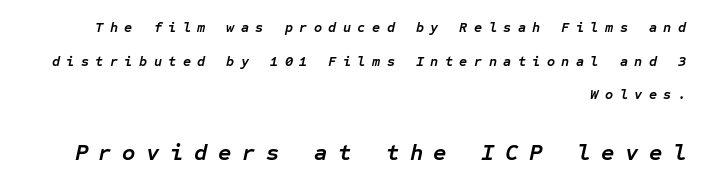
Q: Is the text bold? A: Yes.
Q: Is the text italic (slanted)? A: Yes, it leans right by about 12 degrees.
Q: Is the text underlined? A: No.
Q: How is the paragraph aligned? A: Right-aligned.
Q: Is the spacing between letters normal or unusually wide? A: Unusually wide.
Q: Is the spacing between lines tight, normal or loose? A: Loose.
Q: Which block of text is set in a larger size, the first (top) or the second (bottom)? A: The second (bottom) one.
